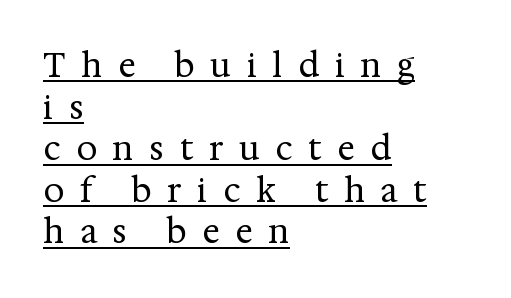
Q: Is the text bold? A: No.
Q: Is the text italic (slanted)? A: No, it is upright.
Q: Is the typeface a serif or a sans-serif typeface? A: Serif.
Q: Is the text underlined? A: Yes.
Q: How is the paragraph aligned? A: Left-aligned.
Q: Is the spacing between letters normal or unusually wide? A: Unusually wide.
Q: Is the spacing between lines tight, normal or loose? A: Normal.
Q: Width (condensed, normal, or wide)? A: Normal.
Q: Stroke contrast? A: Medium.
Q: x-height? A: Medium.
Q: Monospaced? A: No.
